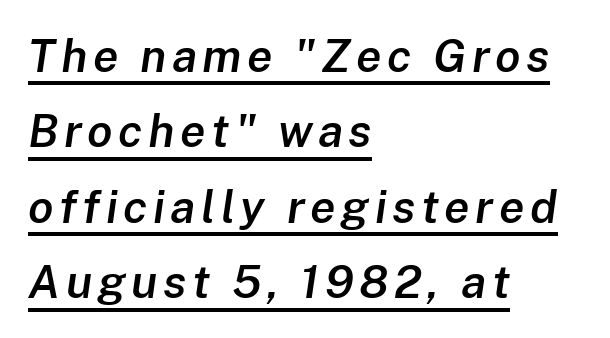
{"italic": "yes", "lean": "right", "slant_degrees": 8, "bold": "semi", "weight": "semibold", "width": "normal", "stroke_contrast": "low", "x_height": "medium", "monospaced": "no", "underline": "yes", "align": "left", "line_spacing": "normal", "line_spacing_ratio": 1.64, "glyph_px": 46}
